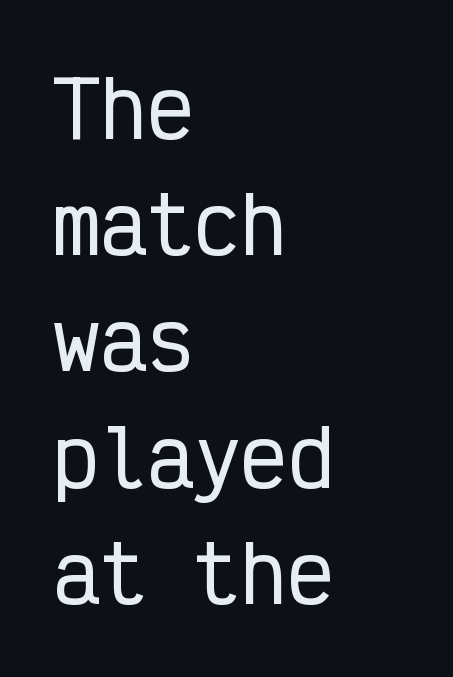
The image shows 78 px condensed sans-serif type, upright, monospaced; set left-aligned, normal line spacing (1.49x), normal letter spacing, not underlined; low stroke contrast and a medium x-height.
